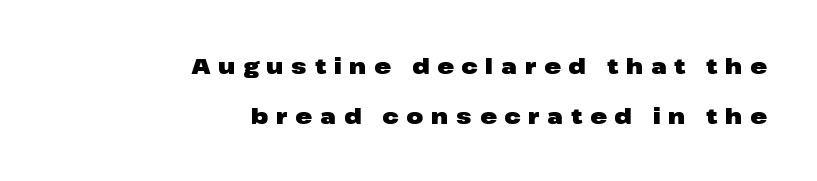
Heavy, bold letterforms. Between one letter and the next there's a generous, obvious gap. The strip under each line holds only bare page. The block of text is sparse from top to bottom, with ample space between rows. It's the straight-up-and-down kind of type.
